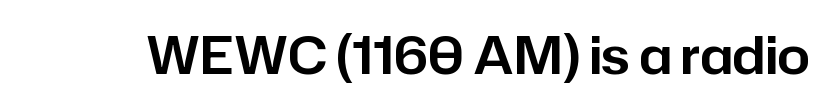
Q: Is the text italic (slanted)? A: No, it is upright.
Q: Is the typeface a serif or a sans-serif typeface? A: Sans-serif.
Q: Is the text underlined? A: No.
Q: Is the spacing between letters normal or unusually wide? A: Normal.
Q: Width (condensed, normal, or wide)? A: Normal.
Q: Stroke contrast? A: Low.
Q: x-height? A: Medium.
Q: Monospaced? A: No.
